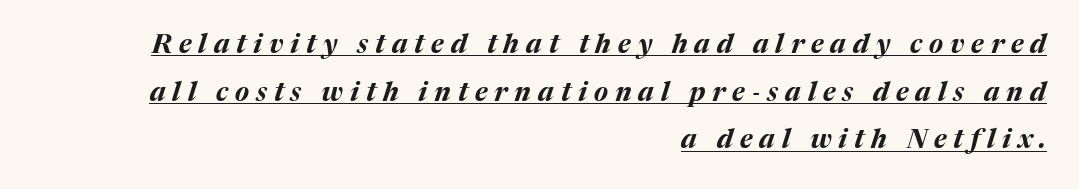
Q: Is the text bold? A: Yes.
Q: Is the text italic (slanted)? A: Yes, it leans right by about 17 degrees.
Q: Is the text underlined? A: Yes.
Q: How is the paragraph aligned? A: Right-aligned.
Q: Is the spacing between letters normal or unusually wide? A: Unusually wide.
